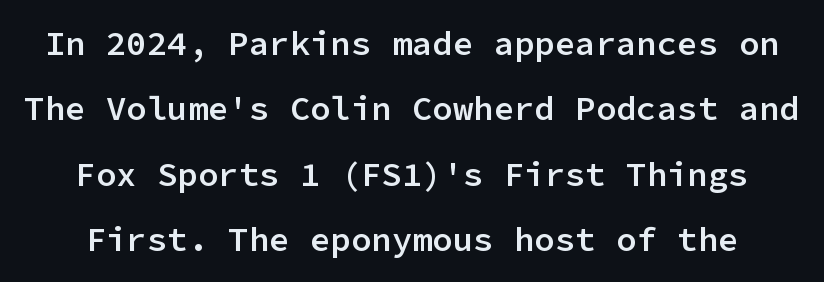
Q: Is the text bold? A: Semi-bold.
Q: Is the text italic (slanted)? A: No, it is upright.
Q: Is the typeface a serif or a sans-serif typeface? A: Sans-serif.
Q: Is the text underlined? A: No.
Q: Is the spacing between letters normal or unusually wide? A: Normal.
Q: Is the spacing between lines tight, normal or loose? A: Loose.
Q: Width (condensed, normal, or wide)? A: Normal.
Q: Stroke contrast? A: Low.
Q: x-height? A: Medium.
Q: Monospaced? A: Yes.
